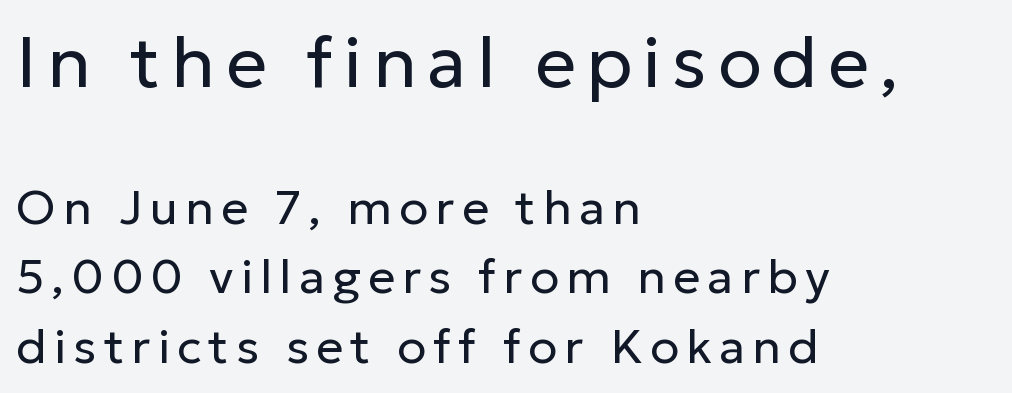
The image shows 72 px regular-weight sans-serif type, upright; set left-aligned, normal line spacing (1.44x), not underlined; the first (top) block is 1.5x larger; low stroke contrast and a medium x-height.
